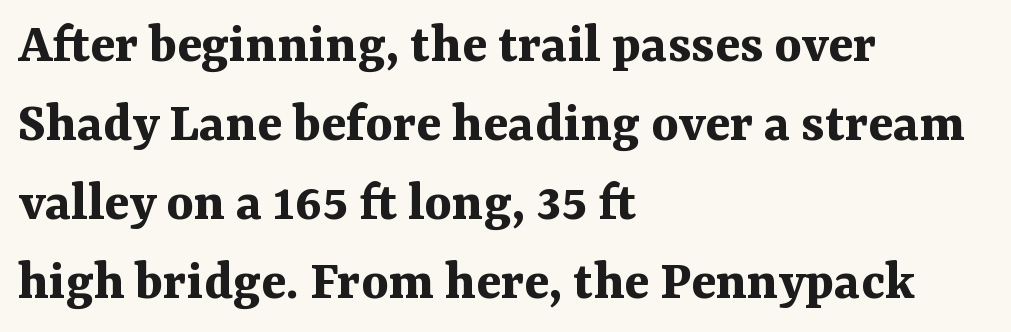
{"serif": "yes", "italic": "no", "bold": "yes", "weight": "bold", "width": "normal", "stroke_contrast": "medium", "x_height": "medium", "monospaced": "no", "underline": "no", "align": "left", "line_spacing": "normal", "line_spacing_ratio": 1.36, "letter_spacing": "normal", "letter_spacing_em": 0.0, "glyph_px": 58}
